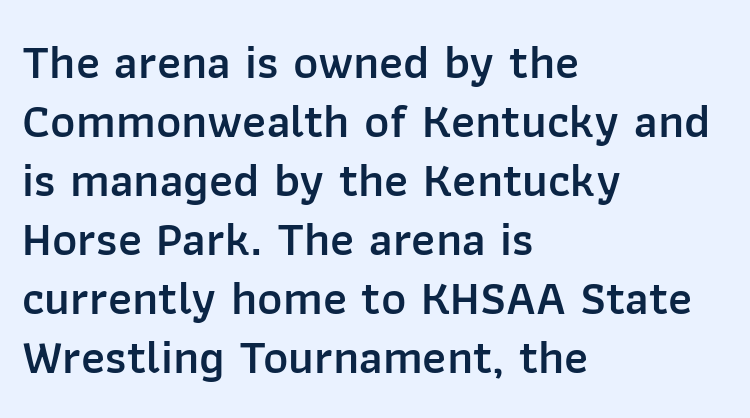
The image shows 48 px semibold sans-serif type, upright; set left-aligned, line spacing 1.23x, normal letter spacing, not underlined; low stroke contrast and a medium x-height.
